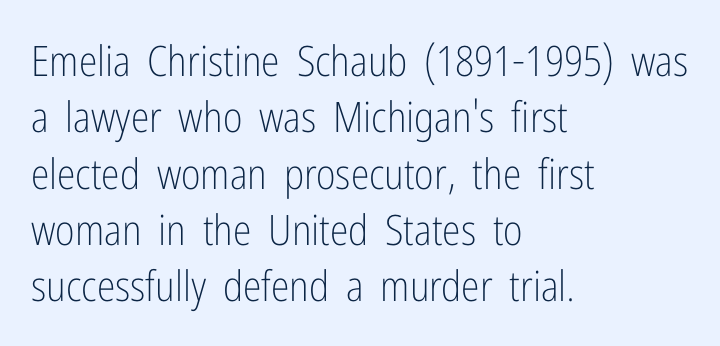
{"serif": "no", "italic": "no", "bold": "no", "weight": "light", "width": "condensed", "stroke_contrast": "low", "x_height": "medium", "monospaced": "no", "underline": "no", "align": "left", "line_spacing": "normal", "line_spacing_ratio": 1.34, "letter_spacing": "normal", "letter_spacing_em": 0.0, "glyph_px": 42}
